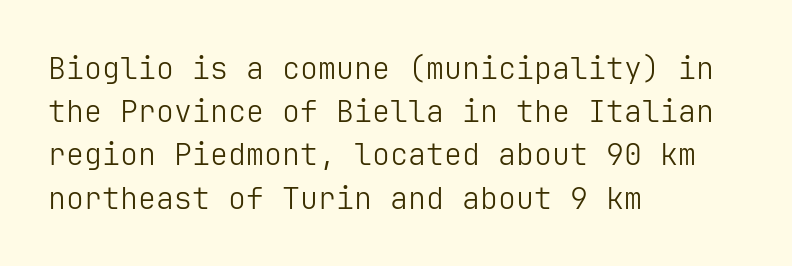
The image shows 30 px light sans-serif type, upright; set left-aligned, normal line spacing (1.44x), normal letter spacing, not underlined; low stroke contrast and a medium x-height.
